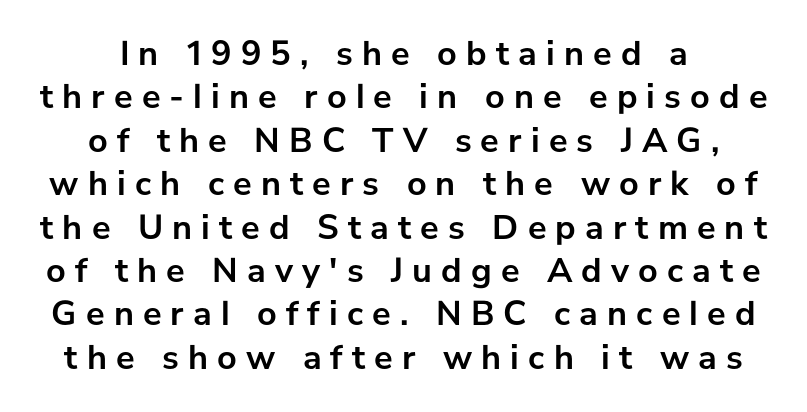
{"serif": "no", "italic": "no", "bold": "yes", "weight": "semibold", "width": "normal", "stroke_contrast": "low", "x_height": "medium", "monospaced": "no", "underline": "no", "align": "center", "line_spacing_ratio": 1.24, "letter_spacing": "wide", "letter_spacing_em": 0.26, "glyph_px": 35}
